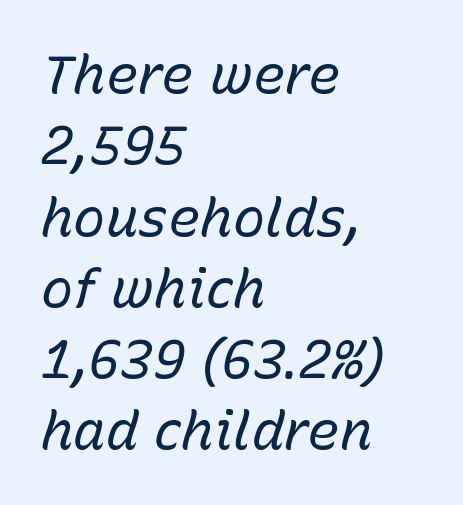
{"italic": "yes", "lean": "right", "slant_degrees": 15, "bold": "no", "weight": "regular", "width": "normal", "stroke_contrast": "low", "x_height": "medium", "monospaced": "no", "underline": "no", "align": "left", "line_spacing": "normal", "line_spacing_ratio": 1.32, "letter_spacing": "normal", "letter_spacing_em": 0.0, "glyph_px": 54}
